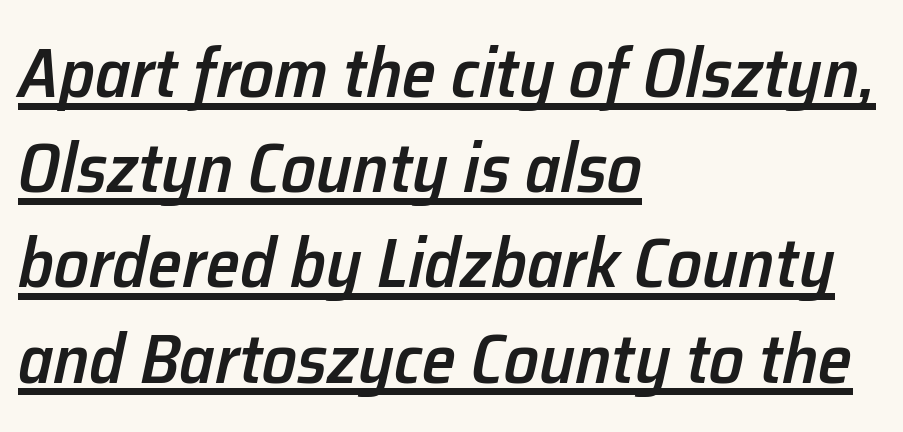
The image shows 69 px semibold type, italic (leaning right); set left-aligned, normal line spacing (1.38x), normal letter spacing, underlined; low stroke contrast and a medium x-height.
